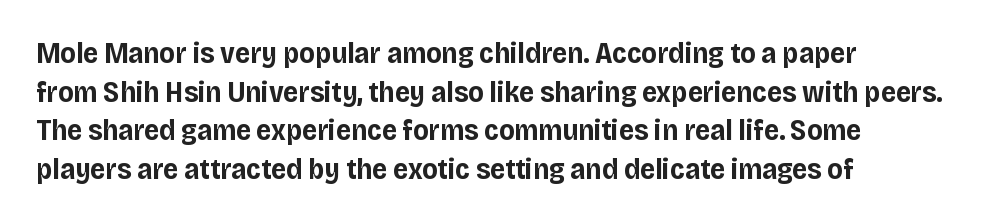
A clean baseline with only descenders dipping below it. The rendering uses natural spacing where letterforms have individual widths. The space between consecutive lines is moderate. The font is running at its bold setting.
